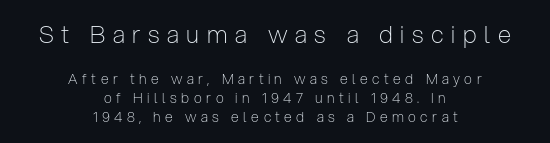
The image shows 24 px text type, upright; set centered, normal line spacing (1.36x), unusually wide letter spacing (+0.32 em), not underlined; the first (top) block is 1.71x larger.
